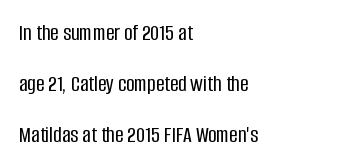
Only glyphs here, with clear space below each row. Where is the straight margin? On the left. The line-height multiplier appears high, well above default. The gaps between neighbouring characters are ordinary and unremarkable. Characters remain perfectly vertical along every line.
